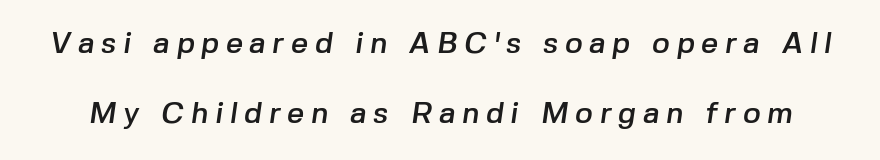
The image shows 30 px sans-serif type; set loose line spacing (2.35x), unusually wide letter spacing (+0.22 em), not underlined; low stroke contrast and a medium x-height.
